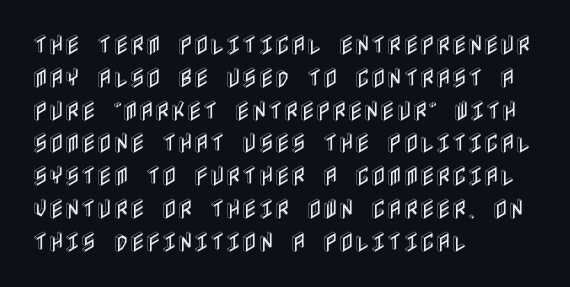
{"italic": "no", "underline": "no", "align": "left", "line_spacing": "normal", "line_spacing_ratio": 1.49, "letter_spacing": "normal", "letter_spacing_em": 0.0, "glyph_px": 22}
